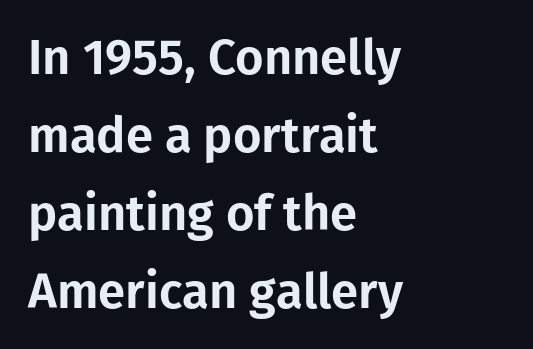
This is sans-serif lettering, the kind often seen on screens and signage. Nobody drew a line under any word here. Rendered with straight, roman letterforms. Each word holds together tightly as a unit, with standard inter-letter gaps. You could not count columns in this text — the font is proportionally spaced.
